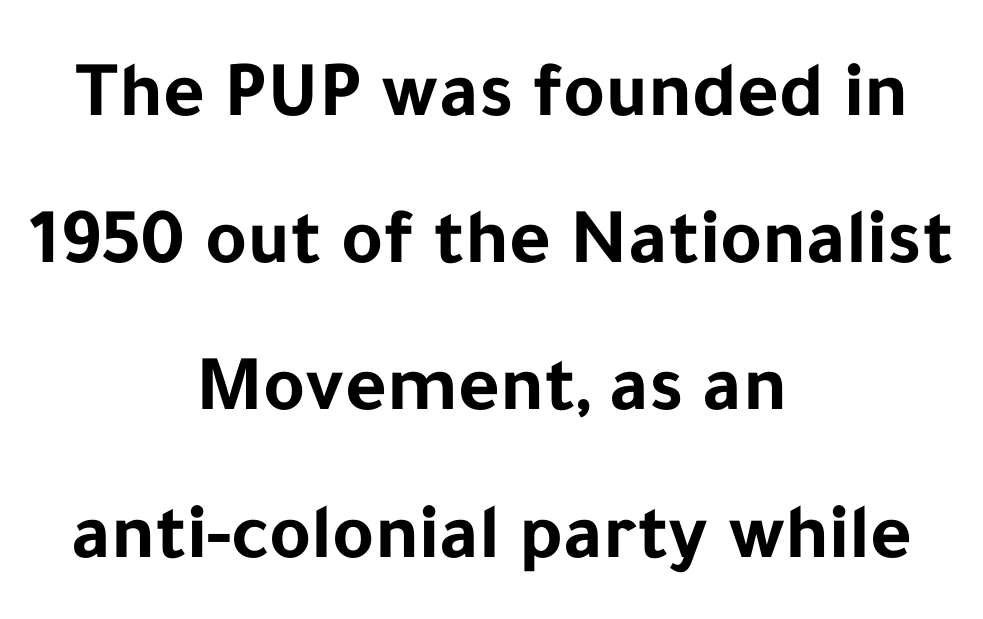
Q: Is the text bold? A: Yes.
Q: Is the text italic (slanted)? A: No, it is upright.
Q: Is the typeface a serif or a sans-serif typeface? A: Sans-serif.
Q: Is the text underlined? A: No.
Q: How is the paragraph aligned? A: Centered.
Q: Is the spacing between letters normal or unusually wide? A: Normal.
Q: Width (condensed, normal, or wide)? A: Normal.
Q: Stroke contrast? A: Low.
Q: x-height? A: Medium.
Q: Monospaced? A: No.
